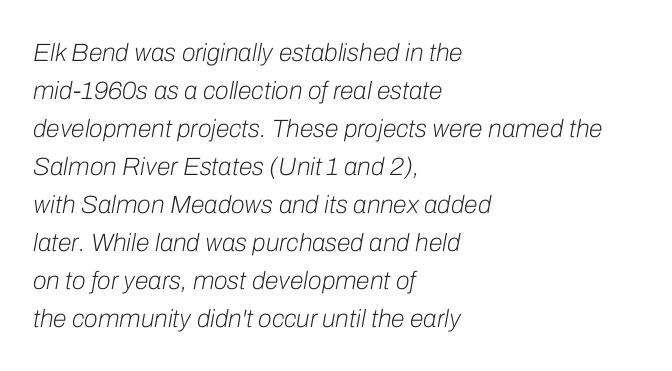
The cut favours lightness, reaching ordinary text weight at its darkest. Notice how the stems are inclined rather than vertical — that's the hallmark of italics. Does the copy run flush right? No — it runs flush left. This rendering leaves character spacing at its baseline value. Glance below the letters and you will spot only blank space.
